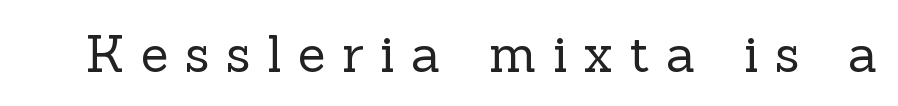
{"serif": "yes", "italic": "no", "bold": "no", "weight": "regular", "width": "normal", "x_height": "medium", "monospaced": "no", "underline": "no", "letter_spacing": "wide", "letter_spacing_em": 0.32, "glyph_px": 51}
